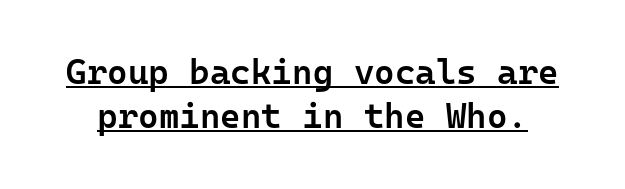
{"serif": "no", "italic": "no", "bold": "semi", "weight": "semibold", "width": "normal", "stroke_contrast": "low", "x_height": "medium", "monospaced": "yes", "underline": "yes", "line_spacing": "normal", "line_spacing_ratio": 1.26, "letter_spacing": "normal", "letter_spacing_em": 0.0, "glyph_px": 35}
